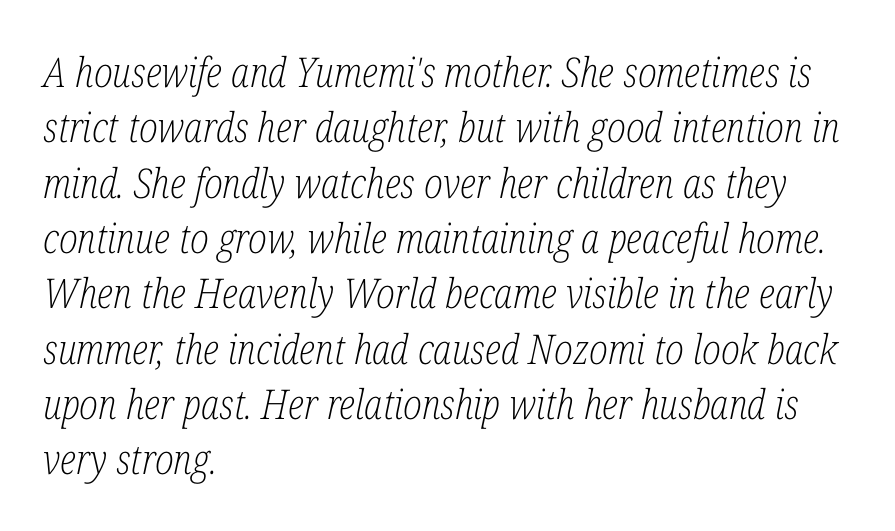
{"serif": "yes", "italic": "yes", "lean": "right", "slant_degrees": 12, "bold": "no", "weight": "light", "width": "condensed", "stroke_contrast": "low", "x_height": "medium", "monospaced": "no", "underline": "no", "align": "left", "line_spacing": "normal", "line_spacing_ratio": 1.35, "letter_spacing": "normal", "letter_spacing_em": 0.0, "glyph_px": 41}
